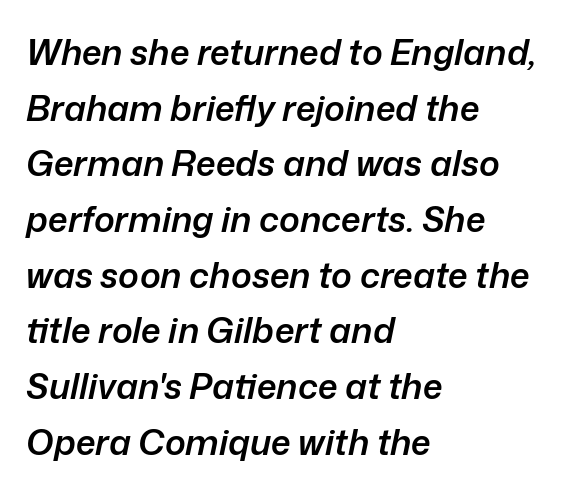
Q: Is the text bold? A: Semi-bold.
Q: Is the text italic (slanted)? A: Yes, it leans right by about 12 degrees.
Q: Is the text underlined? A: No.
Q: How is the paragraph aligned? A: Left-aligned.
Q: Is the spacing between letters normal or unusually wide? A: Normal.
Q: Is the spacing between lines tight, normal or loose? A: Normal.
Q: Width (condensed, normal, or wide)? A: Normal.
Q: Stroke contrast? A: Low.
Q: x-height? A: Medium.
Q: Monospaced? A: No.
